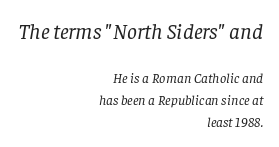
The image shows 22 px text type, italic (leaning right); set right-aligned, normal line spacing (1.56x), normal letter spacing, not underlined; the first (top) block is 1.57x larger.
